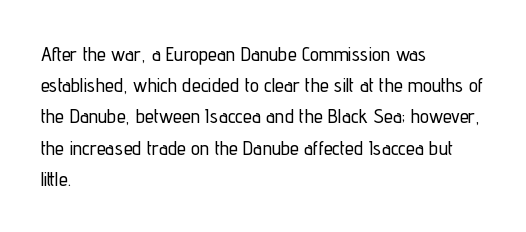
{"italic": "no", "underline": "no", "align": "left", "line_spacing": "normal", "line_spacing_ratio": 1.56, "letter_spacing": "normal", "letter_spacing_em": 0.0, "glyph_px": 20}
